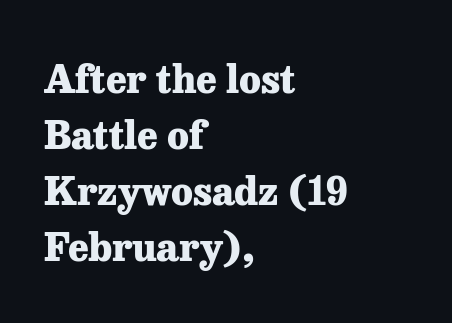
Q: Is the text bold? A: Yes.
Q: Is the text italic (slanted)? A: No, it is upright.
Q: Is the typeface a serif or a sans-serif typeface? A: Serif.
Q: Is the text underlined? A: No.
Q: How is the paragraph aligned? A: Left-aligned.
Q: Is the spacing between letters normal or unusually wide? A: Normal.
Q: Is the spacing between lines tight, normal or loose? A: Normal.
Q: Width (condensed, normal, or wide)? A: Normal.
Q: Stroke contrast? A: Low.
Q: x-height? A: Medium.
Q: Monospaced? A: No.
